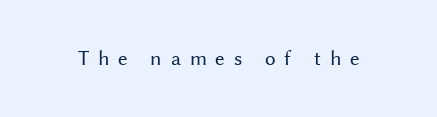
{"italic": "no", "bold": "no", "underline": "no", "letter_spacing": "wide", "letter_spacing_em": 0.42, "glyph_px": 21}
